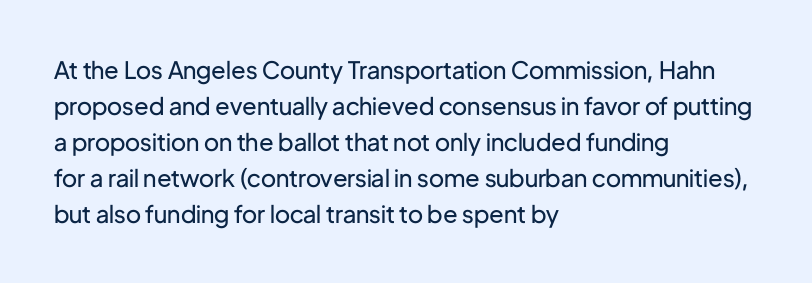
There is no visible air inserted between adjacent glyphs. The rendering anchors every line to the left-hand side. Counters stay open thanks to moderate or lighter strokes. Is there much room between lines? A standard amount, neither cramped nor airy. Type without underlining.
